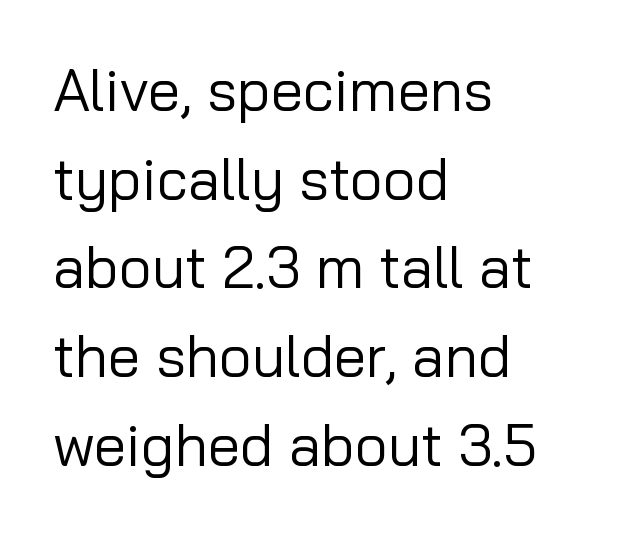
This sample uses plain, unmodified letter spacing. The weight would be labelled regular, book, light, or lighter still. Reading down the block, your eye returns to a fixed left position each line. No italicization has been applied; the sample stays upright. Underline: absent.
